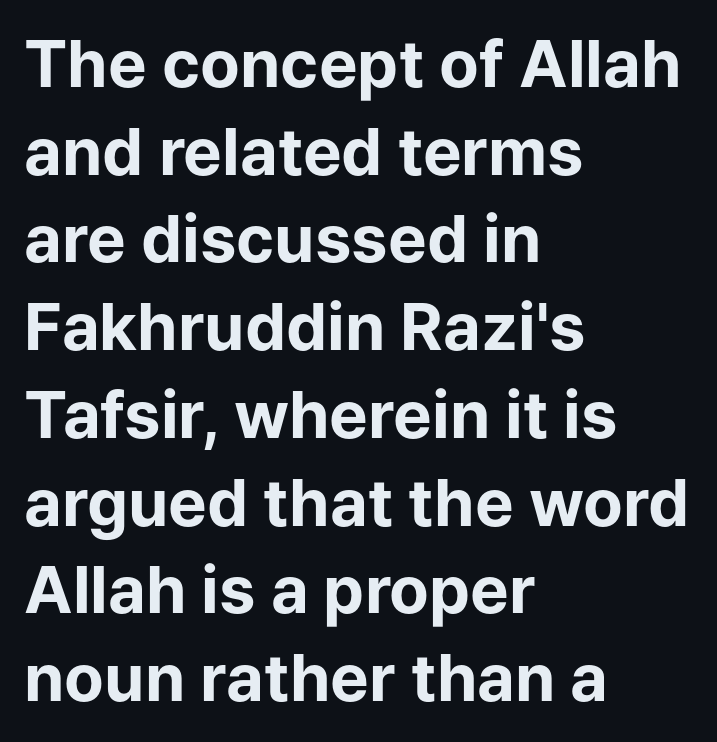
{"serif": "no", "italic": "no", "bold": "yes", "weight": "bold", "width": "normal", "stroke_contrast": "low", "x_height": "medium", "monospaced": "no", "underline": "no", "align": "left", "line_spacing": "normal", "line_spacing_ratio": 1.35, "letter_spacing": "normal", "letter_spacing_em": 0.0, "glyph_px": 65}
